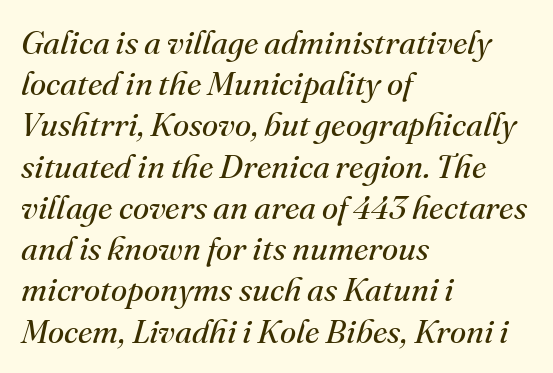
Q: Is the text bold? A: No.
Q: Is the text italic (slanted)? A: Yes, it leans right by about 16 degrees.
Q: Is the typeface a serif or a sans-serif typeface? A: Serif.
Q: Is the text underlined? A: No.
Q: How is the paragraph aligned? A: Left-aligned.
Q: Is the spacing between letters normal or unusually wide? A: Normal.
Q: Is the spacing between lines tight, normal or loose? A: Normal.
Q: Width (condensed, normal, or wide)? A: Normal.
Q: Stroke contrast? A: Medium.
Q: x-height? A: Small.
Q: Monospaced? A: No.
